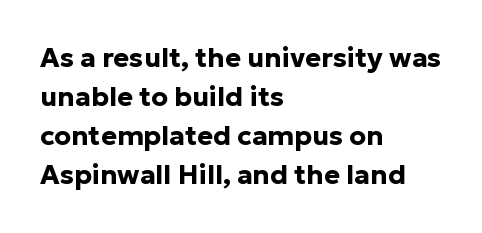
{"italic": "no", "bold": "yes", "underline": "no", "align": "left", "line_spacing": "normal", "line_spacing_ratio": 1.45, "letter_spacing": "normal", "letter_spacing_em": 0.0, "glyph_px": 27}
